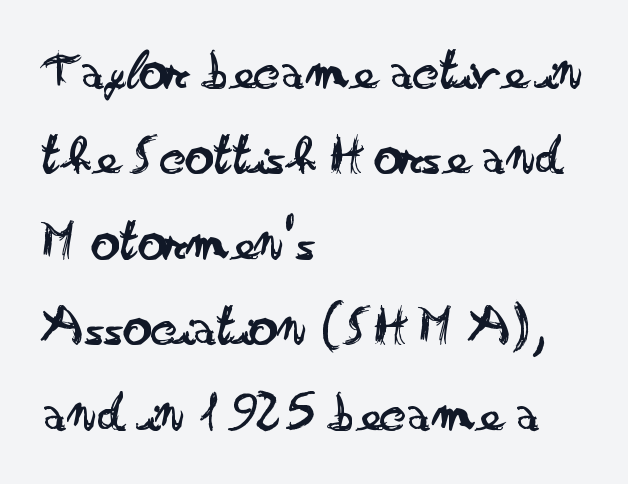
The image shows 57 px regular-weight, wide sans-serif type, upright; set left-aligned, normal line spacing (1.5x), normal letter spacing, not underlined; low stroke contrast and a small x-height.
